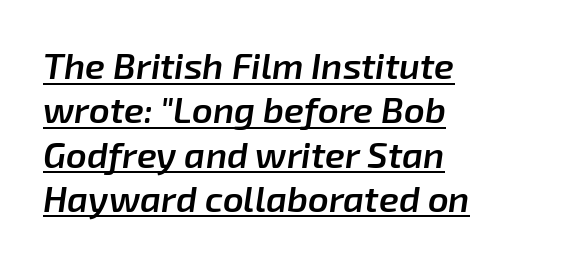
{"italic": "yes", "lean": "right", "slant_degrees": 8, "bold": "semi", "weight": "semibold", "width": "normal", "stroke_contrast": "low", "x_height": "medium", "monospaced": "no", "underline": "yes", "align": "left", "line_spacing_ratio": 1.23, "letter_spacing": "normal", "letter_spacing_em": 0.0, "glyph_px": 36}
